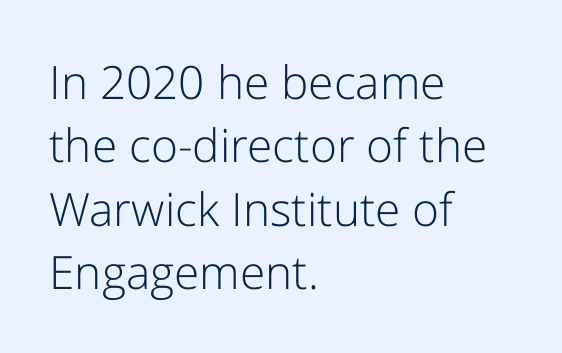
The face used here is a sans, in the tradition of grotesques and geometrics. Vertical strokes here are truly vertical. Is this a fixed-width face? No — the glyphs have proportional, varying widths. Here the glyphs are tracked normally, forming tight word shapes. Baseline-to-baseline distance is the conventional proportion of letter height.
